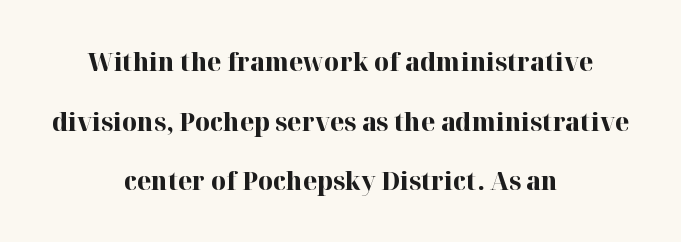
Quick note: not italic, upright. Does extra space separate the letters? No, they use regular spacing. Vertically, the passage feels expansive, rows floating well apart. The zone under the glyphs is completely vacant. Heavy-handed strokes throughout: this text is bold. Visually the block forms a symmetrical silhouette, jagged on both flanks.
